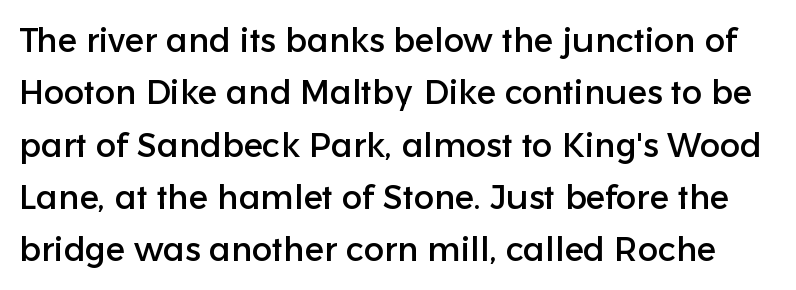
Q: Is the text italic (slanted)? A: No, it is upright.
Q: Is the typeface a serif or a sans-serif typeface? A: Sans-serif.
Q: Is the text underlined? A: No.
Q: Is the spacing between letters normal or unusually wide? A: Normal.
Q: Is the spacing between lines tight, normal or loose? A: Normal.
Q: Width (condensed, normal, or wide)? A: Normal.
Q: Stroke contrast? A: Low.
Q: x-height? A: Medium.
Q: Monospaced? A: No.
